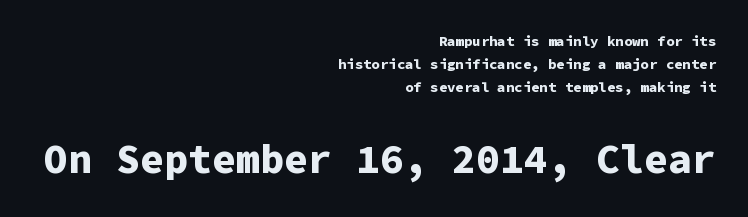
{"serif": "no", "italic": "no", "bold": "yes", "weight": "bold", "width": "normal", "stroke_contrast": "low", "x_height": "medium", "monospaced": "yes", "underline": "no", "align": "right", "line_spacing": "normal", "line_spacing_ratio": 1.65, "letter_spacing": "normal", "letter_spacing_em": 0.0, "larger_block": "second", "size_ratio": 2.86, "glyph_px": 40}
